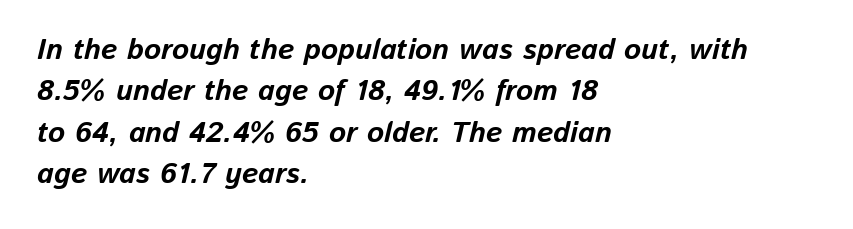
The image shows 29 px bold type, italic (leaning right); set left-aligned, normal line spacing (1.43x), normal letter spacing, not underlined; low stroke contrast and a medium x-height.
